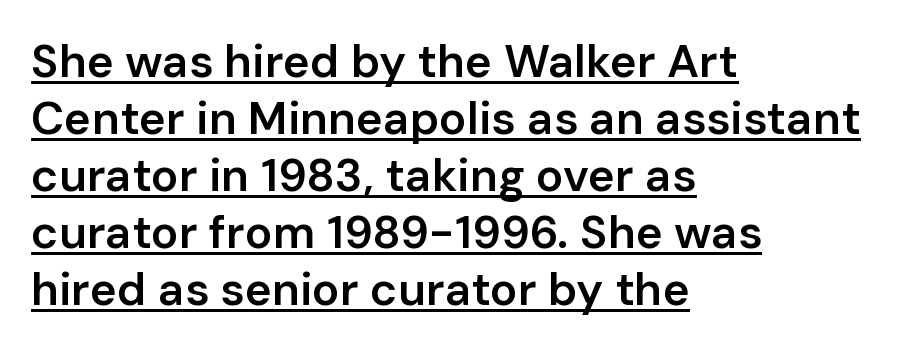
{"serif": "no", "italic": "no", "bold": "semi", "weight": "semibold", "width": "normal", "stroke_contrast": "low", "x_height": "medium", "monospaced": "no", "underline": "yes", "align": "left", "line_spacing_ratio": 1.24, "letter_spacing": "normal", "letter_spacing_em": 0.0, "glyph_px": 46}
